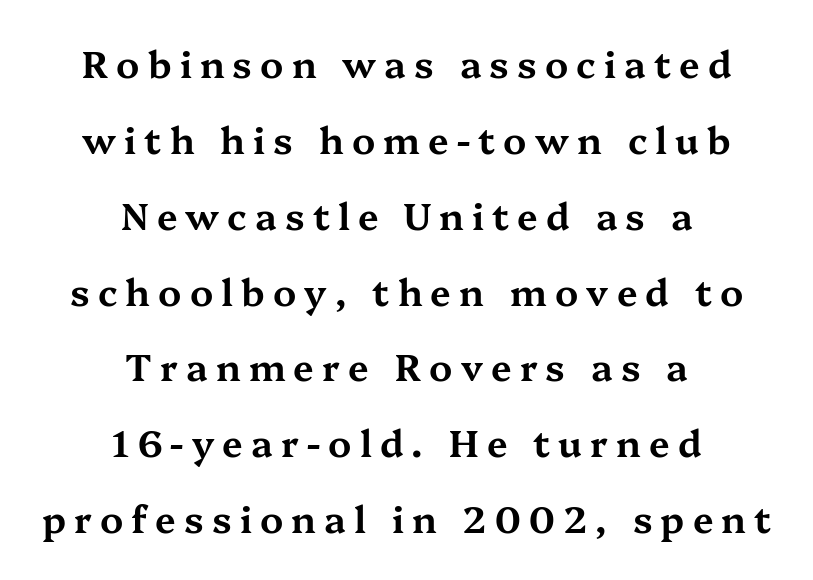
{"serif": "yes", "italic": "no", "width": "wide", "stroke_contrast": "medium", "x_height": "medium", "monospaced": "no", "underline": "no", "align": "center", "line_spacing": "loose", "line_spacing_ratio": 2.05, "letter_spacing": "wide", "letter_spacing_em": 0.22, "glyph_px": 37}
